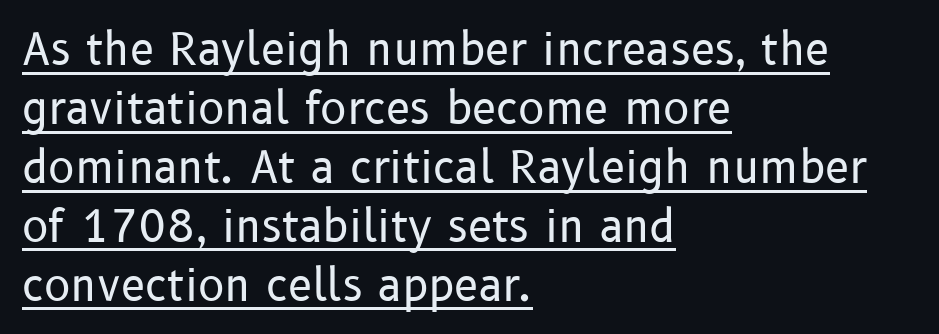
The image shows 44 px regular-weight sans-serif type, upright; set left-aligned, normal line spacing (1.34x), normal letter spacing, underlined; low stroke contrast and a medium x-height.
